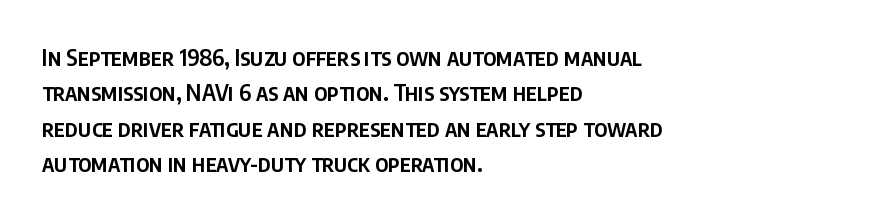
The image shows 23 px text type, upright; set left-aligned, normal line spacing (1.54x), normal letter spacing, not underlined.
